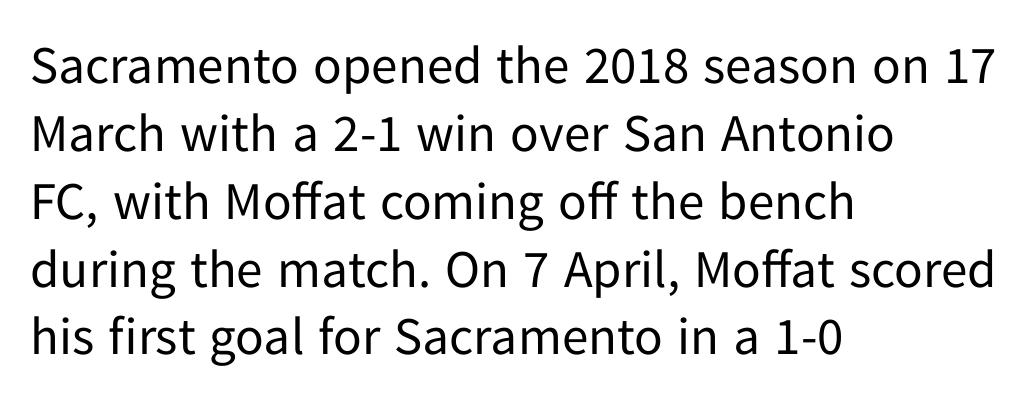
The image shows 53 px regular-weight sans-serif type, upright; set left-aligned, normal line spacing (1.28x), normal letter spacing, not underlined; low stroke contrast and a medium x-height.
